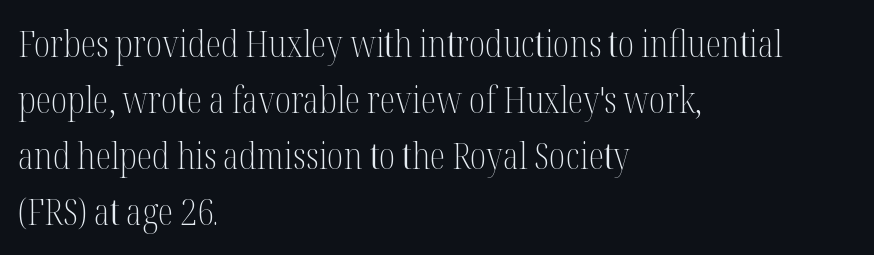
Q: Is the text bold? A: No.
Q: Is the text italic (slanted)? A: No, it is upright.
Q: Is the typeface a serif or a sans-serif typeface? A: Serif.
Q: Is the text underlined? A: No.
Q: How is the paragraph aligned? A: Left-aligned.
Q: Is the spacing between letters normal or unusually wide? A: Normal.
Q: Is the spacing between lines tight, normal or loose? A: Normal.
Q: Width (condensed, normal, or wide)? A: Condensed.
Q: Stroke contrast? A: Medium.
Q: x-height? A: Medium.
Q: Monospaced? A: No.
